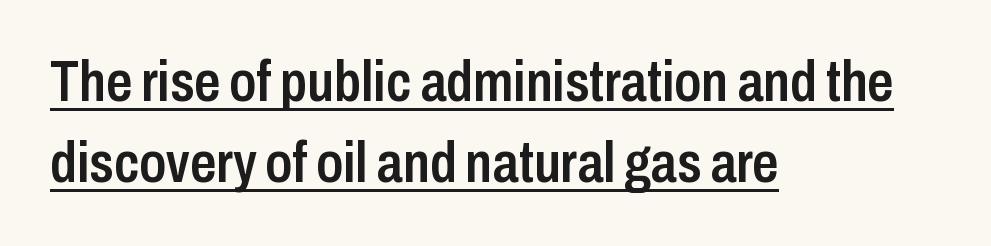
The image shows 58 px semibold, condensed sans-serif type, upright; set left-aligned, normal line spacing (1.4x), normal letter spacing, underlined; low stroke contrast and a medium x-height.
